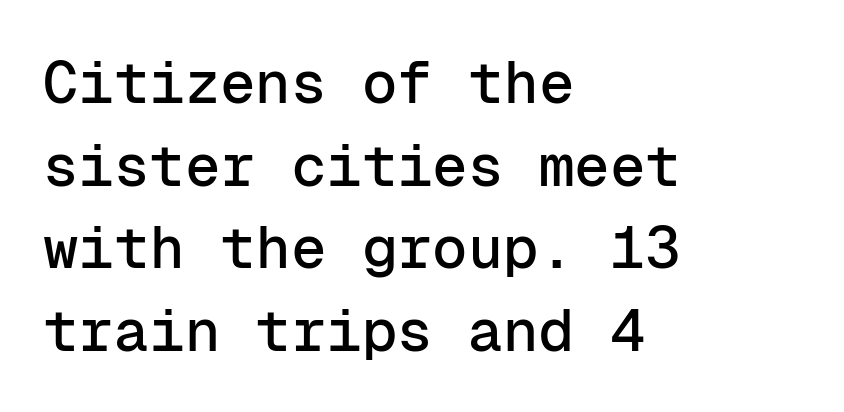
{"serif": "no", "italic": "no", "width": "normal", "stroke_contrast": "low", "x_height": "medium", "monospaced": "yes", "underline": "no", "align": "left", "line_spacing": "normal", "line_spacing_ratio": 1.4, "letter_spacing": "normal", "letter_spacing_em": 0.0, "glyph_px": 59}
